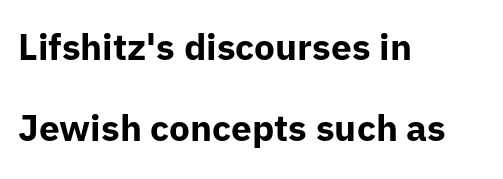
Does the copy run flush right? No — it runs flush left. I'd describe the lettering as bold — thick and assertive. The vertical gap from one line to the next is large. The lettering stays uniformly vertical, giving the passage a roman look.
